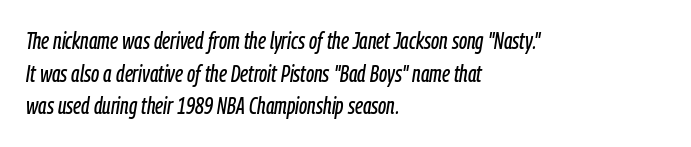
The rendering keeps characters at their native spacing. Tall strokes in this sample are angled rather than plumb. The paragraph shown leans on its left margin. Just letters on the line, the space beneath them empty.
